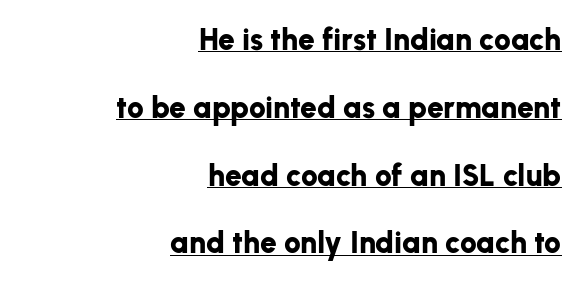
{"serif": "no", "italic": "no", "bold": "yes", "weight": "bold", "width": "normal", "stroke_contrast": "low", "x_height": "medium", "monospaced": "no", "underline": "yes", "align": "right", "line_spacing": "loose", "line_spacing_ratio": 2.26, "letter_spacing": "normal", "letter_spacing_em": 0.0, "glyph_px": 30}
